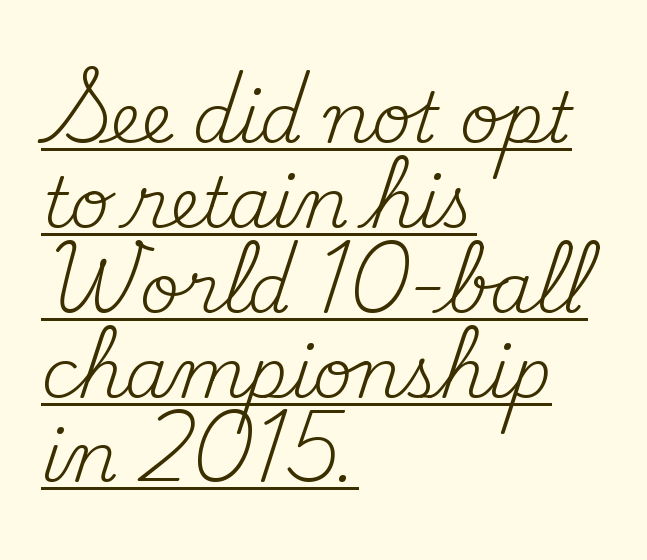
{"serif": "yes", "bold": "no", "weight": "regular", "width": "normal", "stroke_contrast": "medium", "x_height": "small", "monospaced": "no", "underline": "yes", "align": "left", "line_spacing_ratio": 1.23, "letter_spacing": "normal", "letter_spacing_em": 0.0, "glyph_px": 69}
